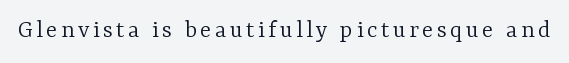
The image shows 26 px text type, upright; set not underlined.
